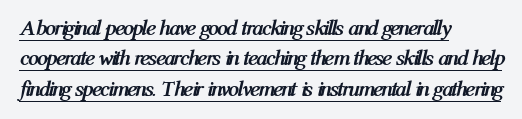
Q: Is the text bold? A: Yes.
Q: Is the text italic (slanted)? A: Yes, it leans right by about 12 degrees.
Q: Is the text underlined? A: Yes.
Q: How is the paragraph aligned? A: Left-aligned.
Q: Is the spacing between letters normal or unusually wide? A: Normal.
Q: Is the spacing between lines tight, normal or loose? A: Normal.
